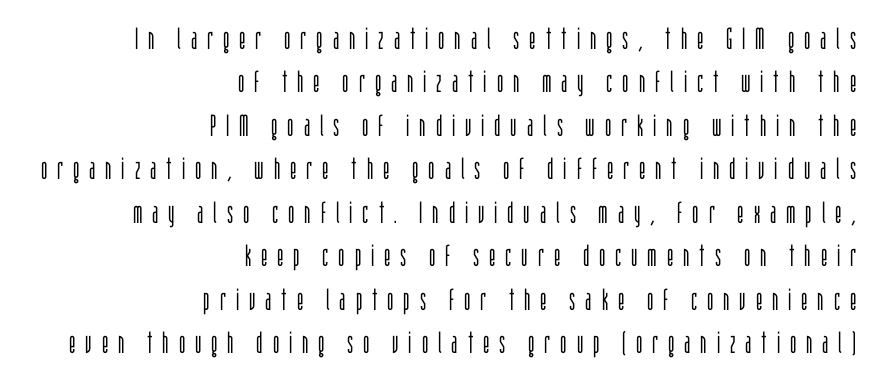
The image shows 30 px light, condensed sans-serif type, upright; set right-aligned, normal line spacing (1.45x), unusually wide letter spacing (+0.33 em), not underlined; low stroke contrast and a large x-height.
